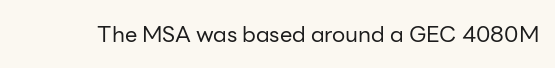
{"italic": "no", "bold": "no", "underline": "no", "letter_spacing": "normal", "letter_spacing_em": 0.0, "glyph_px": 22}
